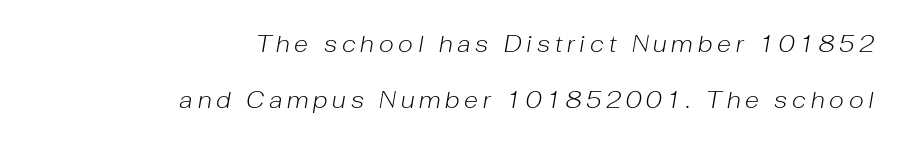
Q: Is the text bold? A: No.
Q: Is the text italic (slanted)? A: Yes, it leans right by about 10 degrees.
Q: Is the text underlined? A: No.
Q: How is the paragraph aligned? A: Right-aligned.
Q: Is the spacing between letters normal or unusually wide? A: Unusually wide.
Q: Is the spacing between lines tight, normal or loose? A: Loose.
